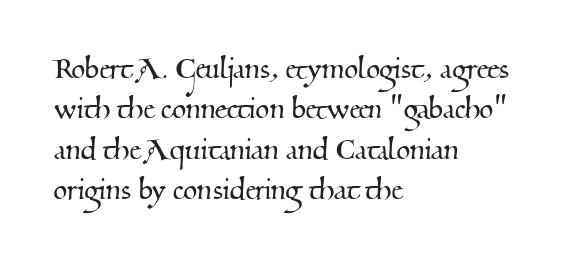
The image shows 36 px serif type; set left-aligned, tight line spacing (1.12x), normal letter spacing, not underlined; medium stroke contrast and a small x-height.
